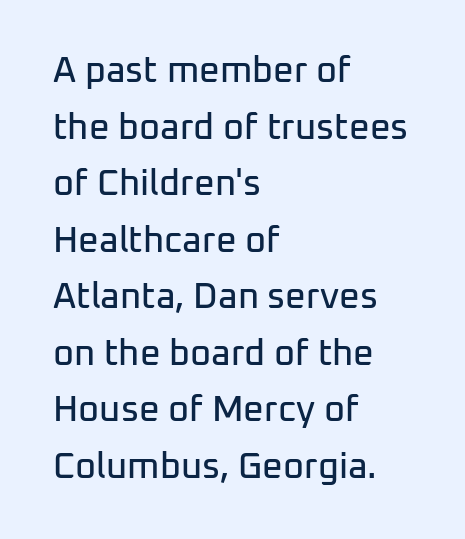
Q: Is the text italic (slanted)? A: No, it is upright.
Q: Is the typeface a serif or a sans-serif typeface? A: Sans-serif.
Q: Is the text underlined? A: No.
Q: How is the paragraph aligned? A: Left-aligned.
Q: Is the spacing between letters normal or unusually wide? A: Normal.
Q: Is the spacing between lines tight, normal or loose? A: Normal.
Q: Width (condensed, normal, or wide)? A: Normal.
Q: Stroke contrast? A: Low.
Q: x-height? A: Medium.
Q: Monospaced? A: No.
